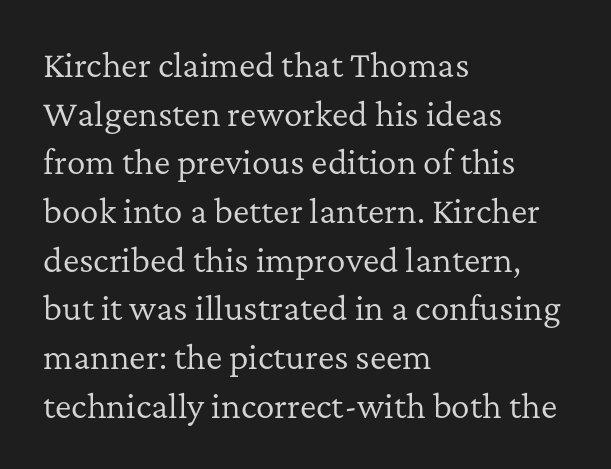
The image shows 31 px regular-weight serif type, upright; set left-aligned, normal line spacing (1.57x), normal letter spacing, not underlined; low stroke contrast and a medium x-height.
